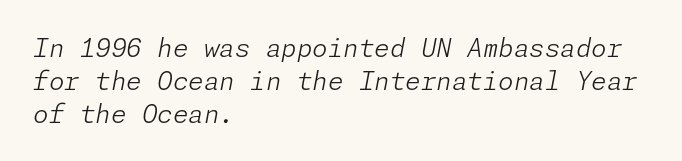
{"italic": "yes", "lean": "right", "slant_degrees": 11, "bold": "no", "underline": "no", "align": "left", "line_spacing": "normal", "line_spacing_ratio": 1.32, "letter_spacing": "normal", "letter_spacing_em": 0.0, "glyph_px": 25}
